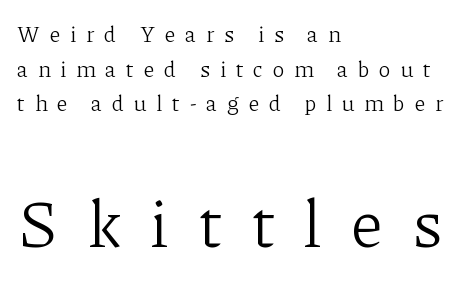
{"serif": "yes", "italic": "no", "bold": "no", "weight": "light", "width": "normal", "stroke_contrast": "low", "x_height": "medium", "monospaced": "no", "underline": "no", "align": "left", "line_spacing": "normal", "line_spacing_ratio": 1.57, "letter_spacing": "wide", "letter_spacing_em": 0.45, "larger_block": "second", "size_ratio": 3.0, "glyph_px": 66}
